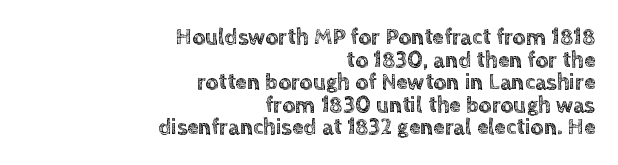
The image shows 23 px text type, upright; set right-aligned, tight line spacing (0.98x), normal letter spacing, not underlined.
